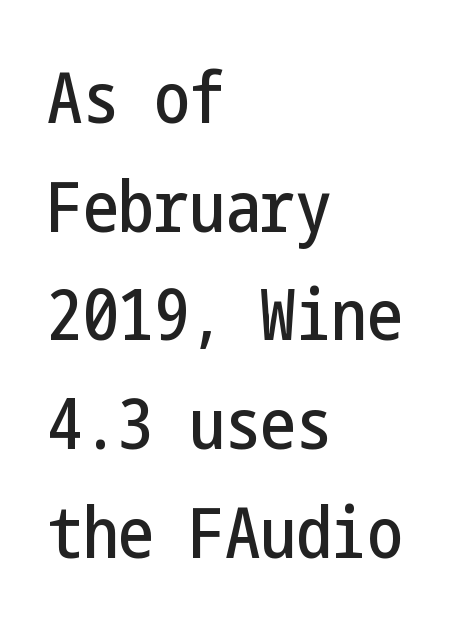
The image shows 71 px condensed sans-serif type, upright; set left-aligned, normal line spacing (1.53x), normal letter spacing, not underlined; low stroke contrast and a medium x-height.
